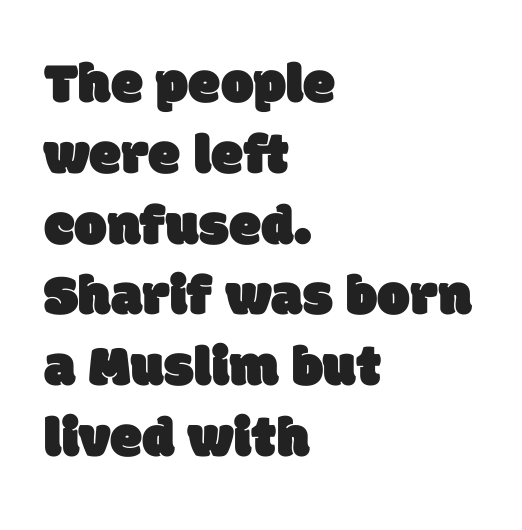
The image shows 58 px sans-serif type; set left-aligned, line spacing 1.22x, normal letter spacing, not underlined; low stroke contrast and a large x-height.
